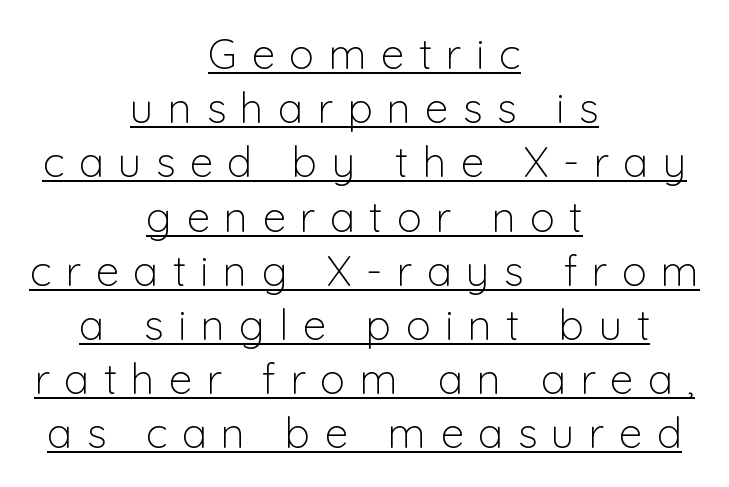
{"serif": "no", "italic": "no", "bold": "no", "weight": "light", "width": "normal", "stroke_contrast": "low", "x_height": "medium", "monospaced": "no", "underline": "yes", "align": "center", "line_spacing": "normal", "line_spacing_ratio": 1.29, "letter_spacing": "wide", "letter_spacing_em": 0.34, "glyph_px": 42}
